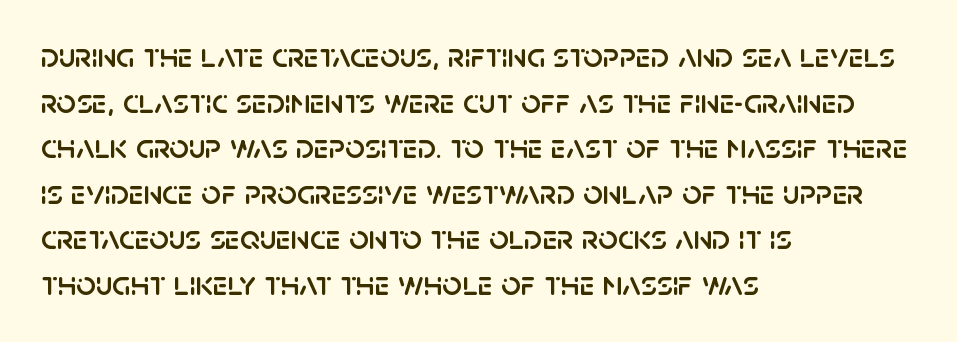
Q: Is the text italic (slanted)? A: No, it is upright.
Q: Is the typeface a serif or a sans-serif typeface? A: Sans-serif.
Q: Is the text underlined? A: No.
Q: How is the paragraph aligned? A: Left-aligned.
Q: Is the spacing between letters normal or unusually wide? A: Normal.
Q: Is the spacing between lines tight, normal or loose? A: Normal.
Q: Width (condensed, normal, or wide)? A: Normal.
Q: Stroke contrast? A: Low.
Q: x-height? A: Large.
Q: Monospaced? A: No.
